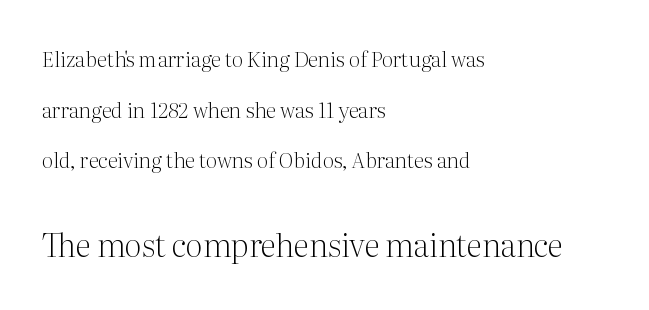
The image shows 32 px light serif type, upright; set left-aligned, loose line spacing (2.41x), normal letter spacing, not underlined; the second (bottom) block is 1.52x larger; medium stroke contrast and a medium x-height.
